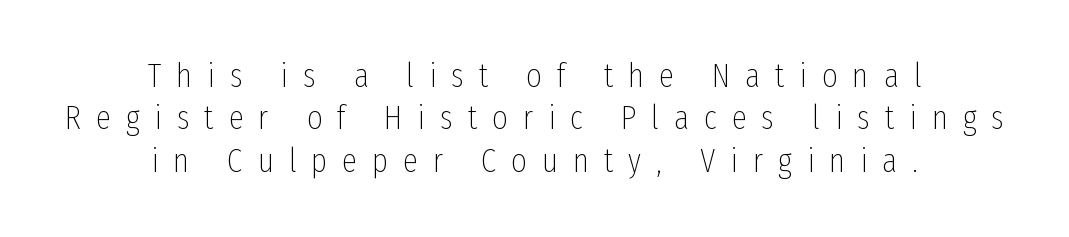
{"serif": "no", "italic": "no", "bold": "no", "weight": "thin", "width": "condensed", "stroke_contrast": "low", "x_height": "medium", "monospaced": "no", "underline": "no", "align": "center", "line_spacing": "normal", "line_spacing_ratio": 1.25, "letter_spacing": "wide", "letter_spacing_em": 0.44, "glyph_px": 34}
